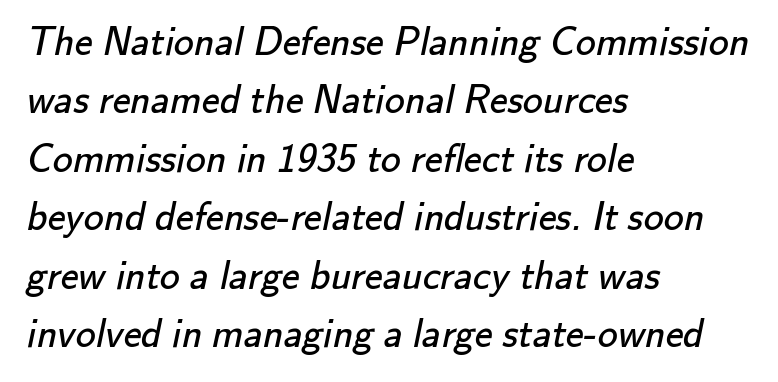
Q: Is the text bold? A: No.
Q: Is the typeface a serif or a sans-serif typeface? A: Sans-serif.
Q: Is the text underlined? A: No.
Q: How is the paragraph aligned? A: Left-aligned.
Q: Is the spacing between letters normal or unusually wide? A: Normal.
Q: Is the spacing between lines tight, normal or loose? A: Normal.
Q: Width (condensed, normal, or wide)? A: Normal.
Q: Stroke contrast? A: Low.
Q: x-height? A: Small.
Q: Monospaced? A: No.
